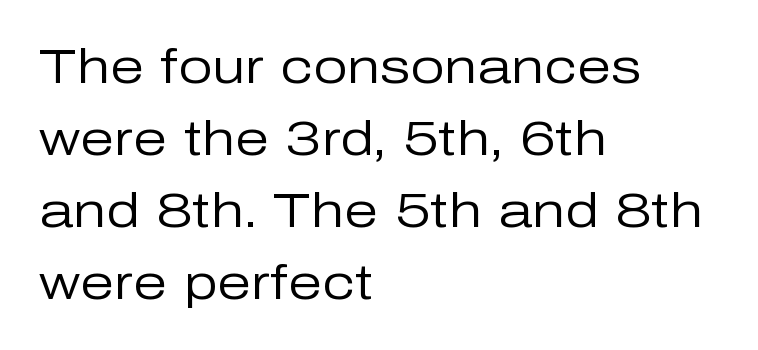
Q: Is the text bold? A: No.
Q: Is the text italic (slanted)? A: No, it is upright.
Q: Is the typeface a serif or a sans-serif typeface? A: Sans-serif.
Q: Is the text underlined? A: No.
Q: How is the paragraph aligned? A: Left-aligned.
Q: Is the spacing between letters normal or unusually wide? A: Normal.
Q: Is the spacing between lines tight, normal or loose? A: Normal.
Q: Width (condensed, normal, or wide)? A: Normal.
Q: Stroke contrast? A: Low.
Q: x-height? A: Medium.
Q: Monospaced? A: No.
